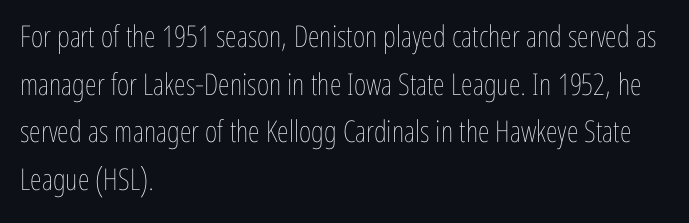
{"italic": "no", "bold": "no", "weight": "thin", "width": "condensed", "stroke_contrast": "low", "x_height": "medium", "monospaced": "no", "underline": "no", "align": "left", "line_spacing": "normal", "line_spacing_ratio": 1.59, "letter_spacing": "normal", "letter_spacing_em": 0.0, "glyph_px": 30}
